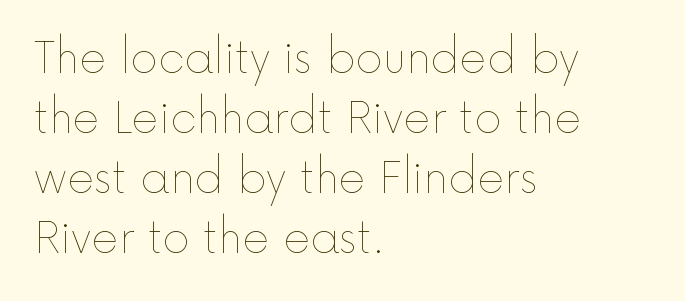
The image shows 42 px thin type, upright; set left-aligned, normal line spacing (1.43x), normal letter spacing, not underlined; a medium x-height.
